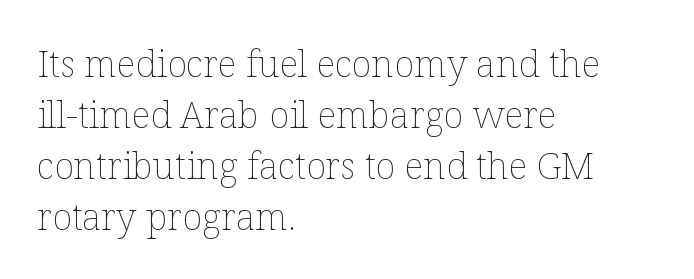
The line-height multiplier appears to be the usual default. The string is rendered with underlining switched off. These lines were composed using upright roman letters. The letters advance in unequal steps, a hallmark of proportional type.
